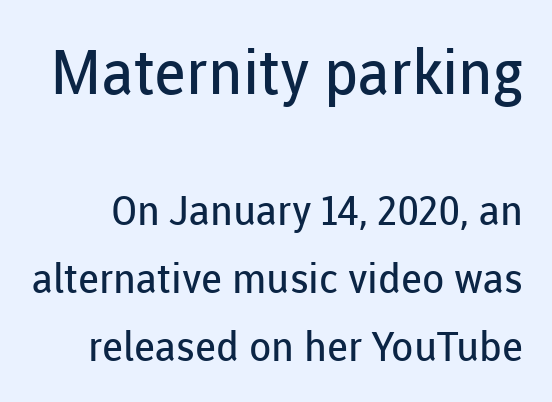
The image shows 62 px regular-weight sans-serif type, upright; set normal line spacing (1.66x), normal letter spacing, not underlined; the first (top) block is 1.51x larger; low stroke contrast and a medium x-height.
